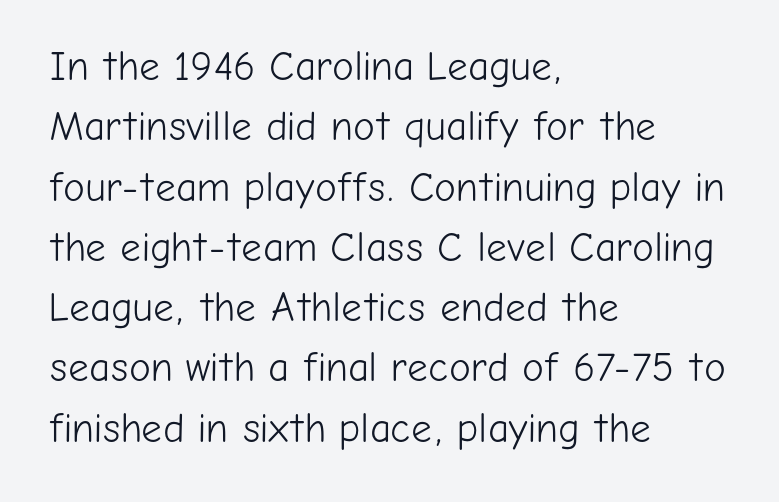
Q: Is the text bold? A: No.
Q: Is the text italic (slanted)? A: No, it is upright.
Q: Is the typeface a serif or a sans-serif typeface? A: Sans-serif.
Q: Is the text underlined? A: No.
Q: How is the paragraph aligned? A: Left-aligned.
Q: Is the spacing between letters normal or unusually wide? A: Normal.
Q: Is the spacing between lines tight, normal or loose? A: Normal.
Q: Width (condensed, normal, or wide)? A: Normal.
Q: Stroke contrast? A: Low.
Q: x-height? A: Medium.
Q: Monospaced? A: No.
